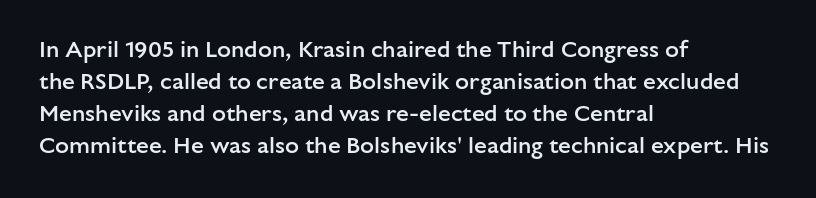
The image shows 23 px text type, upright; set left-aligned, normal line spacing (1.39x), normal letter spacing, not underlined.
